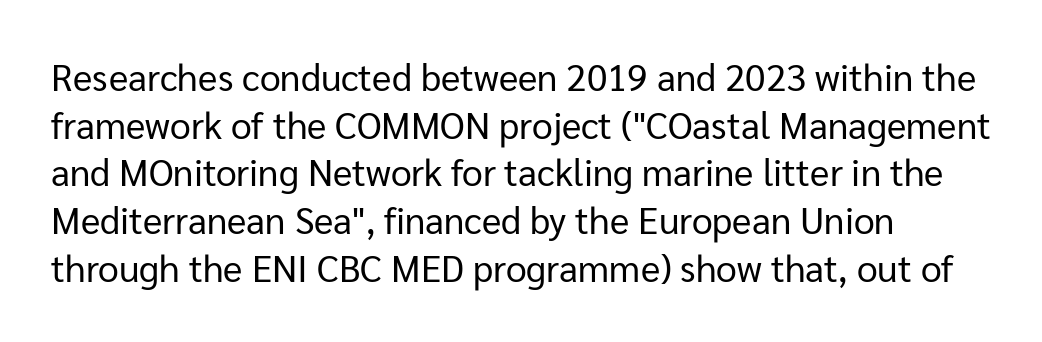
Is this a heavy cut? Hardly; it is regular or lighter. How are the letters spaced? Ordinarily, with no added tracking. The ragged edge is on the right, which tells us the setting is flush left. Characters remain perfectly vertical along every line. This sample has the flowing, uneven cadence of proportional lettering. The area under the type is left untouched.
